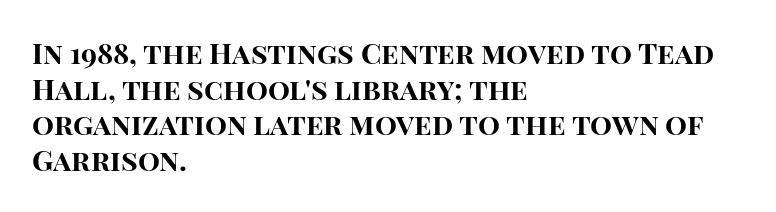
The image shows 29 px bold sans-serif type, upright; set left-aligned, line spacing 1.23x, normal letter spacing, not underlined; high stroke contrast and a large x-height.
